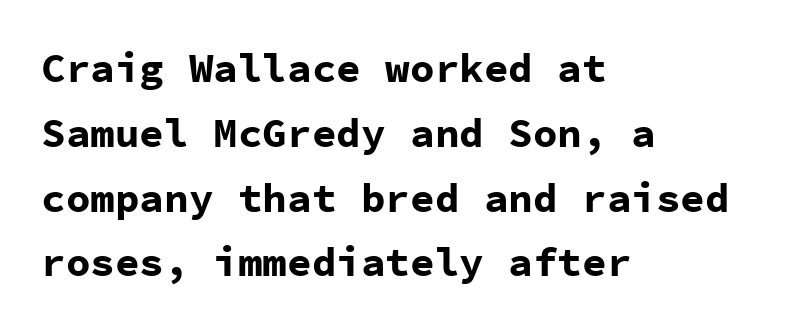
Monospaced: the letters line up in strict vertical columns. The type sits square on the baseline with zero lean. Heavy, bold letterforms. The leading is moderate, giving the passage an even texture. The baseline area is clear. Horizontal alignment here is leftward, the default for most running prose.
